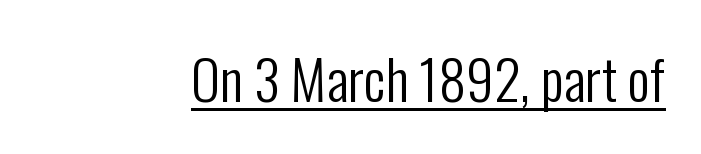
Weight class: somewhere from thin through regular. Looks like regular typesetting: each glyph gets only the width it needs. Does the lettering tilt? It doesn't — this is upright. Caption: lettering with a line underneath. A sans-serif font was chosen for this passage. The line texture is even and compact thanks to regular tracking.
